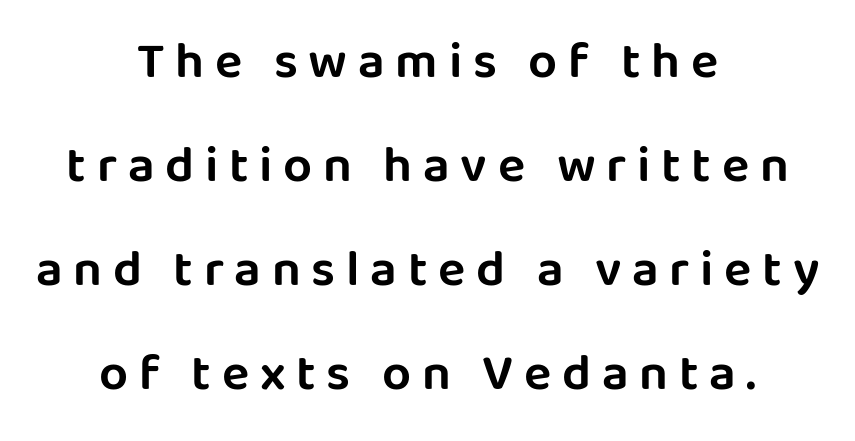
{"serif": "no", "italic": "no", "width": "normal", "stroke_contrast": "low", "x_height": "large", "monospaced": "no", "underline": "no", "align": "center", "line_spacing": "loose", "line_spacing_ratio": 2.04, "letter_spacing": "wide", "letter_spacing_em": 0.21, "glyph_px": 51}
